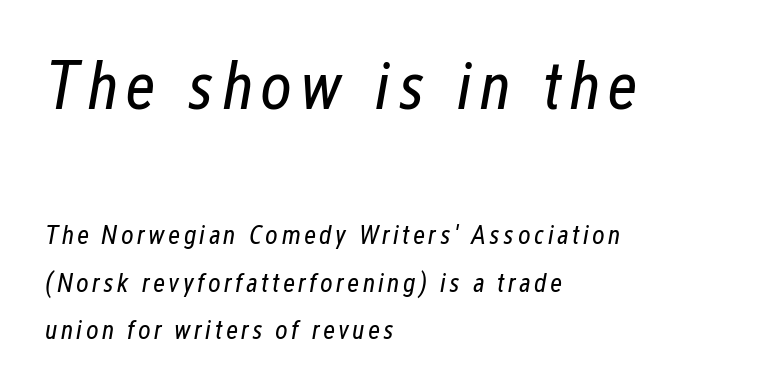
{"italic": "yes", "lean": "right", "slant_degrees": 12, "bold": "no", "weight": "regular", "width": "condensed", "stroke_contrast": "low", "x_height": "medium", "monospaced": "no", "underline": "no", "align": "left", "line_spacing_ratio": 1.75, "larger_block": "first", "size_ratio": 2.52, "glyph_px": 68}
